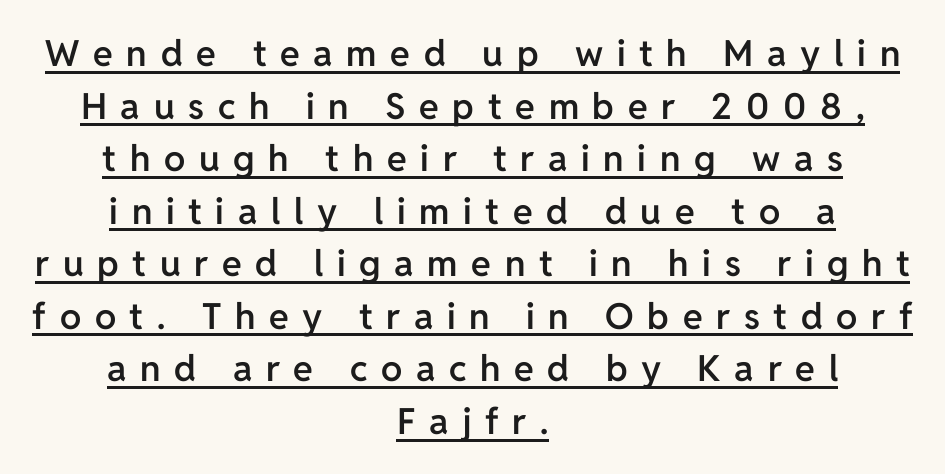
Q: Is the text bold? A: Semi-bold.
Q: Is the text italic (slanted)? A: No, it is upright.
Q: Is the typeface a serif or a sans-serif typeface? A: Sans-serif.
Q: Is the text underlined? A: Yes.
Q: How is the paragraph aligned? A: Centered.
Q: Is the spacing between letters normal or unusually wide? A: Unusually wide.
Q: Is the spacing between lines tight, normal or loose? A: Normal.
Q: Width (condensed, normal, or wide)? A: Normal.
Q: Stroke contrast? A: Low.
Q: x-height? A: Medium.
Q: Monospaced? A: No.
